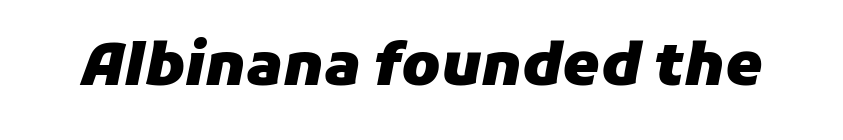
The image shows 59 px heavy type, italic (leaning right); set normal letter spacing, not underlined; low stroke contrast and a medium x-height.
